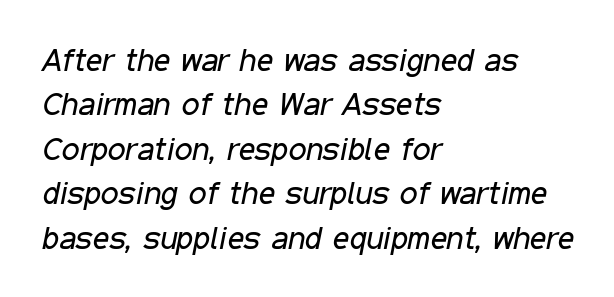
The setting favours the left margin, as ordinary paragraphs usually do. Spacing verdict: proportional, widths tailored to each character. Counters stay open thanks to moderate or lighter strokes. Letter spacing: default.
